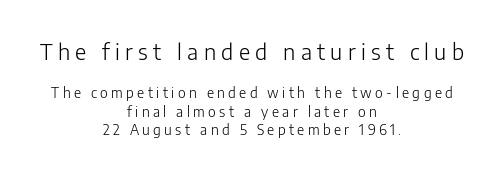
{"italic": "no", "bold": "no", "underline": "no", "align": "center", "line_spacing": "normal", "line_spacing_ratio": 1.31, "letter_spacing": "wide", "letter_spacing_em": 0.24, "larger_block": "first", "size_ratio": 1.57, "glyph_px": 22}
